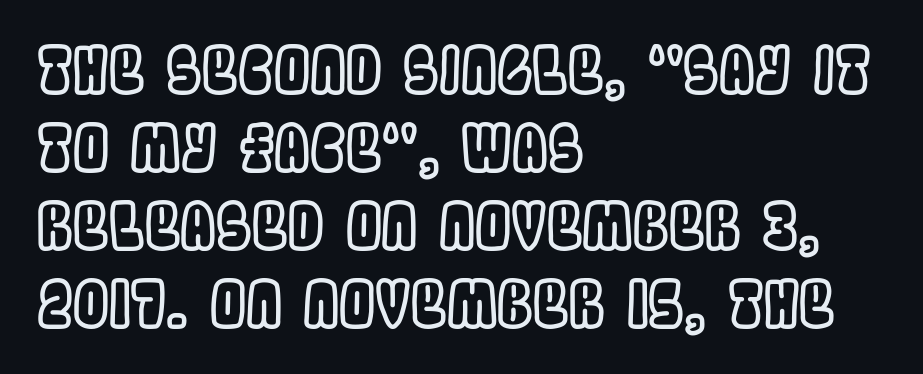
{"italic": "no", "width": "condensed", "x_height": "large", "monospaced": "no", "underline": "no", "align": "left", "line_spacing_ratio": 1.22, "letter_spacing": "normal", "letter_spacing_em": 0.0, "glyph_px": 64}
